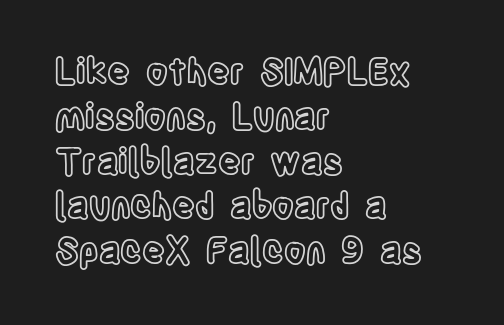
{"italic": "no", "width": "condensed", "x_height": "large", "monospaced": "no", "underline": "no", "align": "left", "line_spacing": "normal", "line_spacing_ratio": 1.28, "letter_spacing": "normal", "letter_spacing_em": 0.0, "glyph_px": 35}
